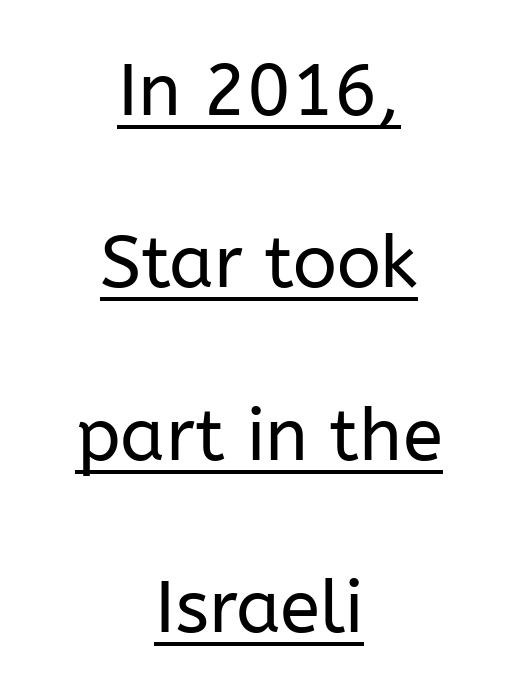
{"serif": "no", "italic": "no", "bold": "no", "weight": "regular", "width": "normal", "stroke_contrast": "low", "x_height": "medium", "monospaced": "no", "underline": "yes", "align": "center", "line_spacing": "loose", "line_spacing_ratio": 2.36, "letter_spacing": "normal", "letter_spacing_em": 0.0, "glyph_px": 73}
